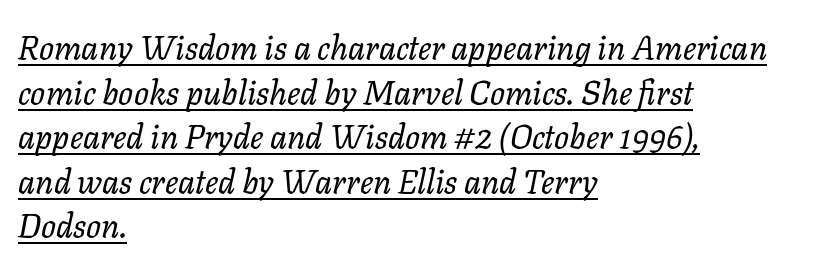
The image shows 33 px regular-weight type, italic (leaning right); set left-aligned, normal line spacing (1.35x), normal letter spacing, underlined; low stroke contrast and a medium x-height.
